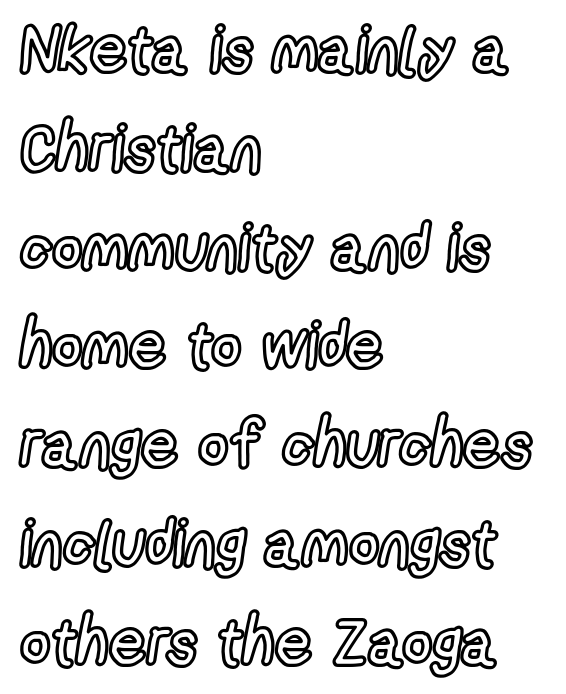
The image shows 65 px condensed type; set left-aligned, normal line spacing (1.52x), normal letter spacing, not underlined; a medium x-height.
